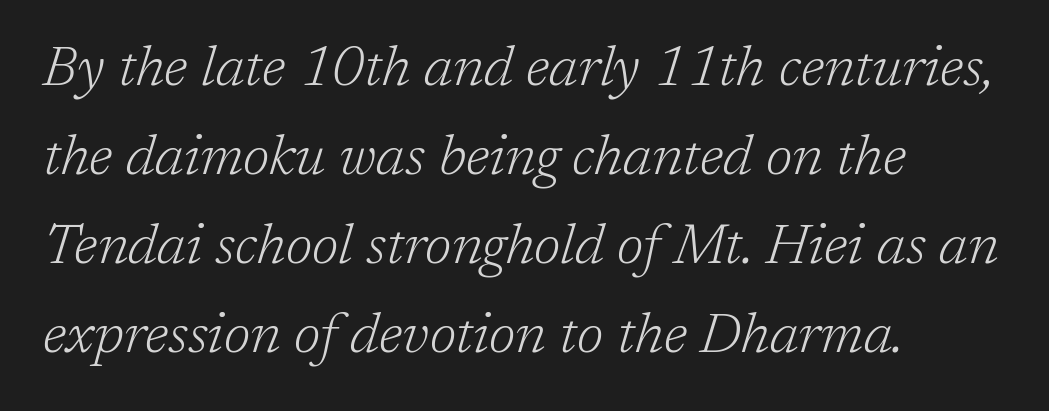
The passage shown leans; its letterforms are oblique. Is this a heavy cut? Hardly; it is regular or lighter. The strip under each line holds only bare page. Casual observation: everything's shoved over to the left.
